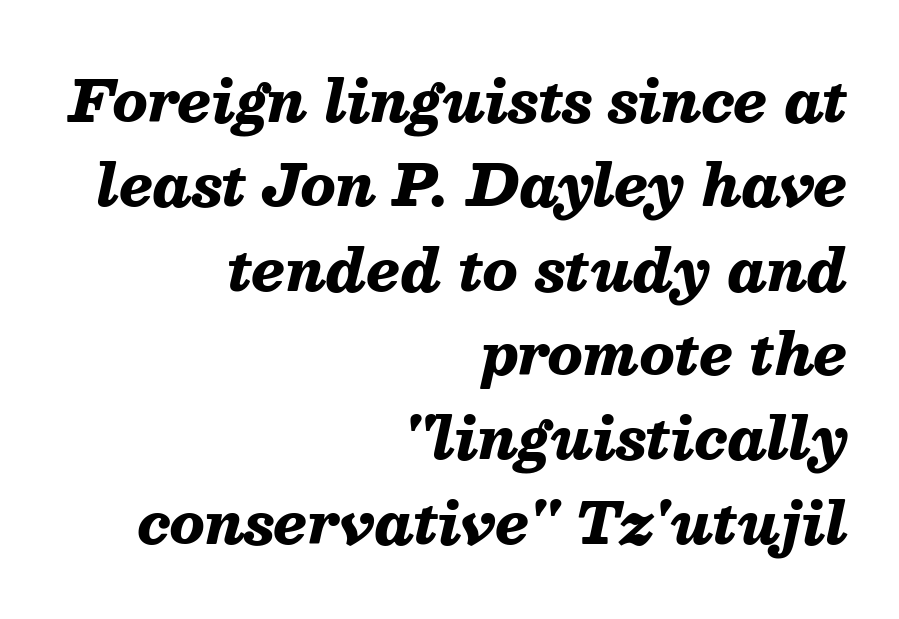
Q: Is the text bold? A: Yes.
Q: Is the text italic (slanted)? A: Yes, it leans right by about 13 degrees.
Q: Is the text underlined? A: No.
Q: How is the paragraph aligned? A: Right-aligned.
Q: Is the spacing between letters normal or unusually wide? A: Normal.
Q: Is the spacing between lines tight, normal or loose? A: Normal.
Q: Width (condensed, normal, or wide)? A: Normal.
Q: Stroke contrast? A: Medium.
Q: x-height? A: Medium.
Q: Monospaced? A: No.
